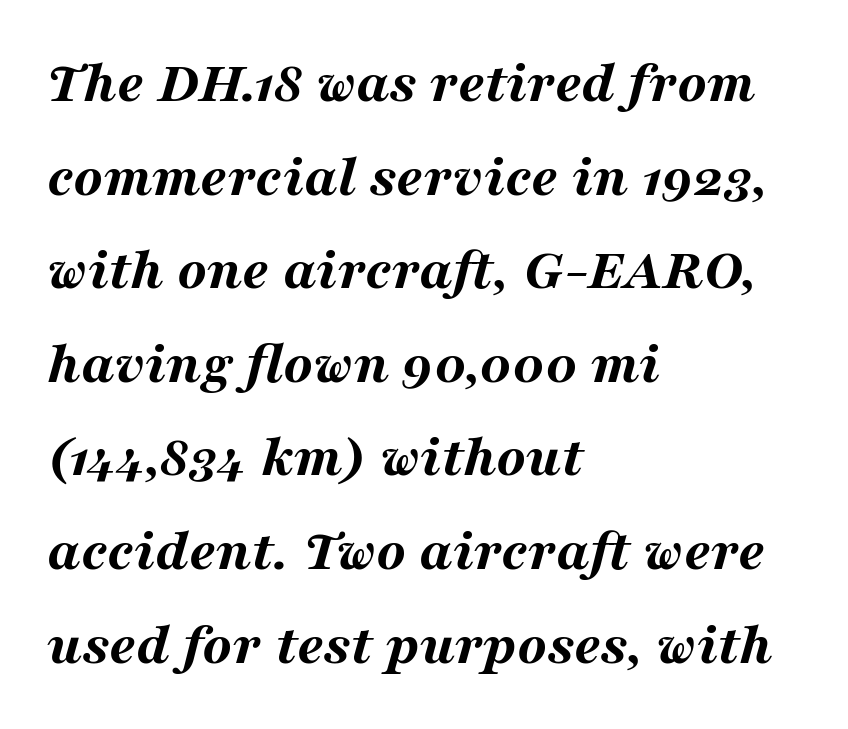
Observe the ordinary spacing: letters are neighbours, not strangers. You could not count columns in this text — the font is proportionally spaced. Bold? Absolutely — the strokes are thick and heavy. How would I describe the line gaps? Plain and ordinary. The typography opts for an oblique posture over an upright one.
